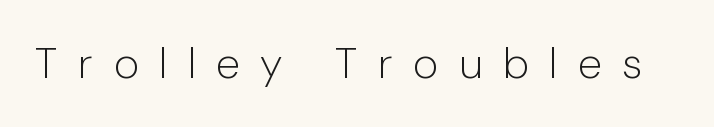
Q: Is the text bold? A: No.
Q: Is the text italic (slanted)? A: No, it is upright.
Q: Is the typeface a serif or a sans-serif typeface? A: Sans-serif.
Q: Is the text underlined? A: No.
Q: Is the spacing between letters normal or unusually wide? A: Unusually wide.
Q: Width (condensed, normal, or wide)? A: Normal.
Q: Stroke contrast? A: Low.
Q: x-height? A: Medium.
Q: Monospaced? A: No.
